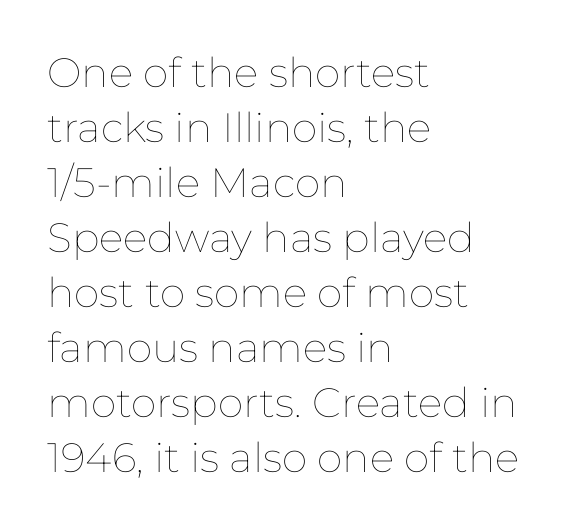
The image shows 41 px thin type, upright; set left-aligned, normal line spacing (1.34x), normal letter spacing, not underlined; low stroke contrast and a medium x-height.
